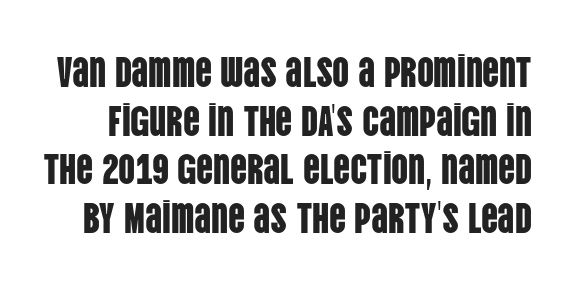
{"serif": "no", "italic": "no", "width": "condensed", "stroke_contrast": "low", "x_height": "large", "monospaced": "no", "underline": "no", "line_spacing_ratio": 1.16, "letter_spacing": "normal", "letter_spacing_em": 0.0, "glyph_px": 42}
